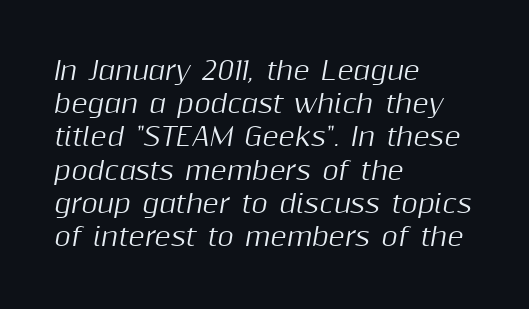
The image shows 25 px text type, italic (leaning right); set left-aligned, normal line spacing (1.33x), normal letter spacing, not underlined.
